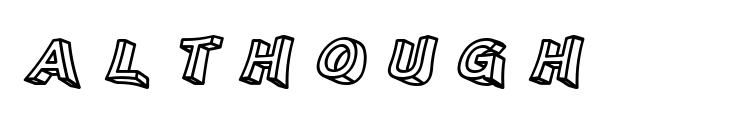
The image shows 70 px text type; set unusually wide letter spacing (+0.3 em), not underlined; a large x-height.
